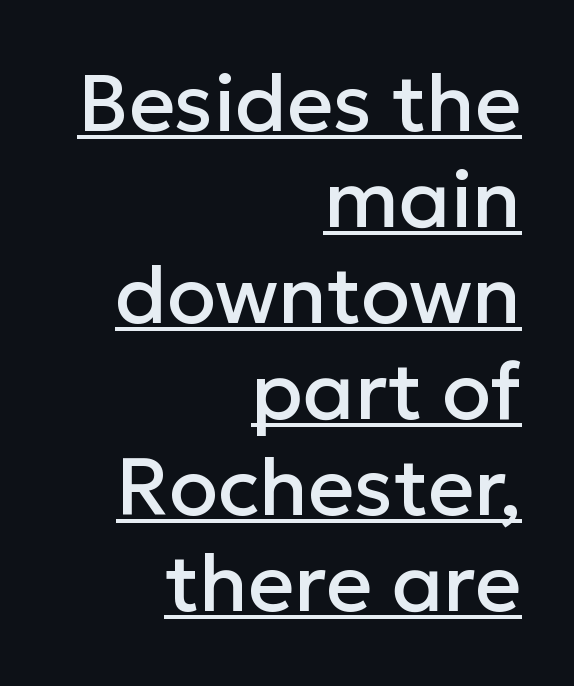
{"serif": "no", "italic": "no", "width": "normal", "stroke_contrast": "low", "x_height": "medium", "monospaced": "no", "underline": "yes", "align": "right", "line_spacing_ratio": 1.2, "letter_spacing": "normal", "letter_spacing_em": 0.0, "glyph_px": 80}
